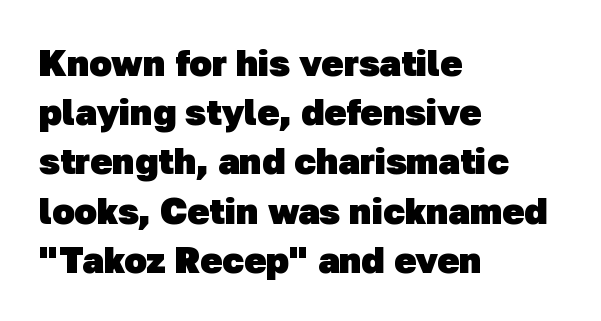
Q: Is the text bold? A: Yes.
Q: Is the typeface a serif or a sans-serif typeface? A: Sans-serif.
Q: Is the text underlined? A: No.
Q: How is the paragraph aligned? A: Left-aligned.
Q: Is the spacing between letters normal or unusually wide? A: Normal.
Q: Is the spacing between lines tight, normal or loose? A: Normal.
Q: Width (condensed, normal, or wide)? A: Normal.
Q: Stroke contrast? A: Low.
Q: x-height? A: Medium.
Q: Monospaced? A: No.
